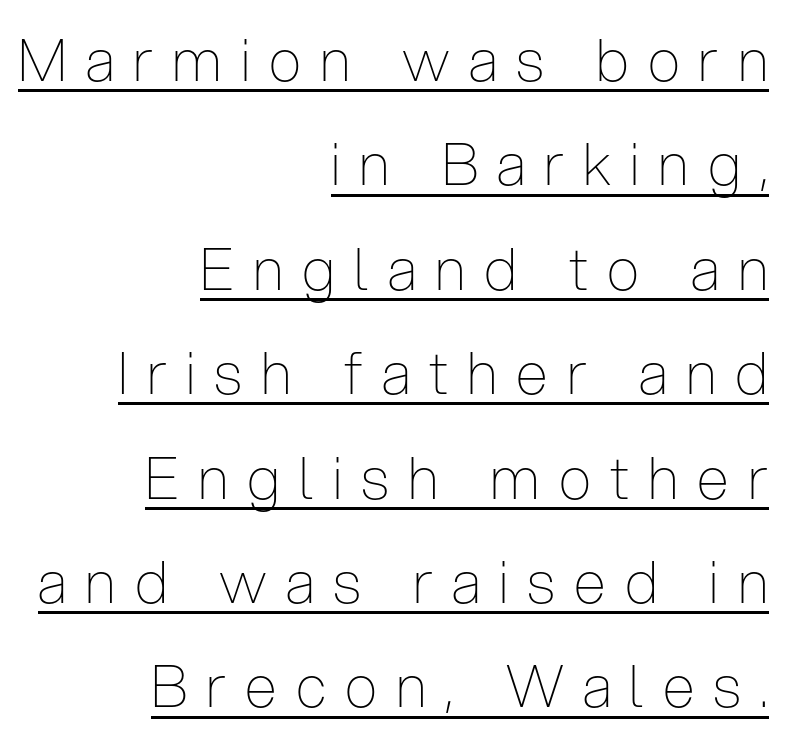
{"serif": "no", "italic": "no", "bold": "no", "weight": "thin", "width": "condensed", "stroke_contrast": "low", "x_height": "medium", "monospaced": "no", "underline": "yes", "align": "right", "line_spacing_ratio": 1.8, "letter_spacing": "wide", "letter_spacing_em": 0.33, "glyph_px": 58}
